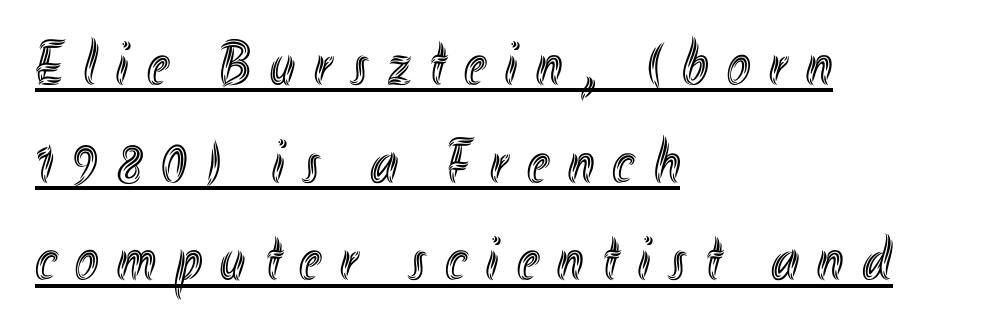
{"width": "condensed", "x_height": "small", "monospaced": "no", "underline": "yes", "align": "left", "line_spacing": "normal", "line_spacing_ratio": 1.55, "letter_spacing": "wide", "letter_spacing_em": 0.3, "glyph_px": 63}
